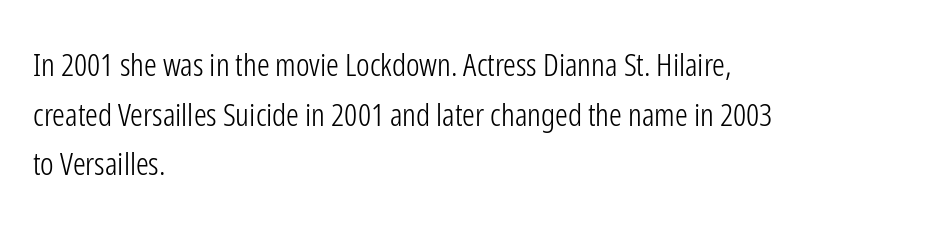
The image shows 32 px light, condensed sans-serif type, upright; set left-aligned, normal line spacing (1.55x), normal letter spacing, not underlined; low stroke contrast and a medium x-height.
